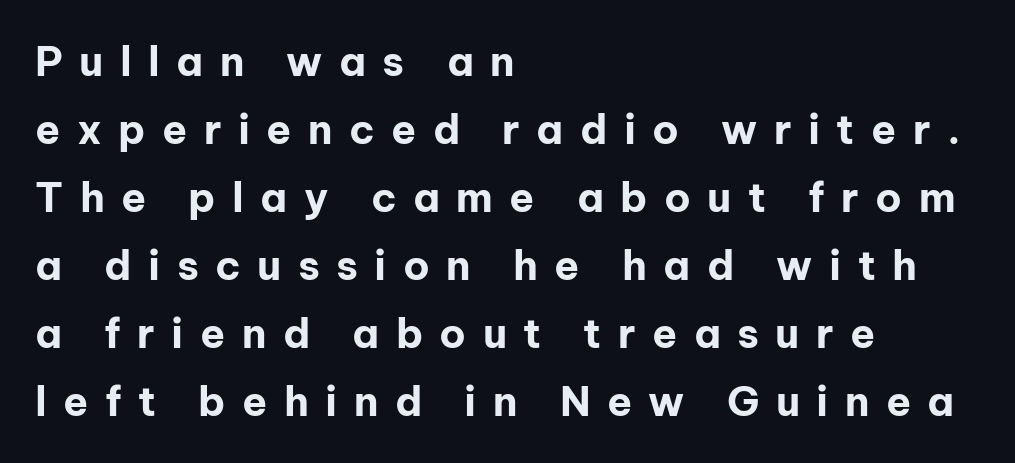
The image shows 41 px bold sans-serif type, upright; set left-aligned, normal line spacing (1.66x), unusually wide letter spacing (+0.4 em), not underlined; low stroke contrast and a medium x-height.
